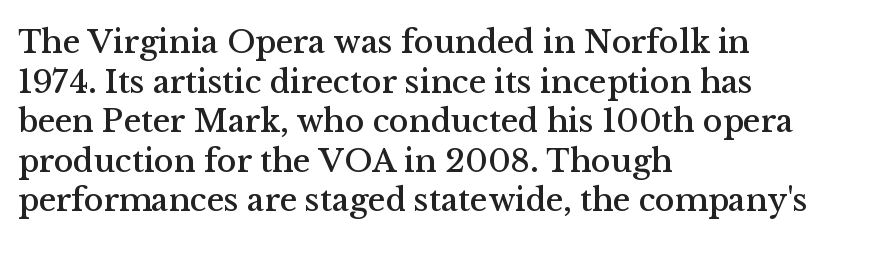
Q: Is the text italic (slanted)? A: No, it is upright.
Q: Is the typeface a serif or a sans-serif typeface? A: Serif.
Q: Is the text underlined? A: No.
Q: How is the paragraph aligned? A: Left-aligned.
Q: Is the spacing between letters normal or unusually wide? A: Normal.
Q: Width (condensed, normal, or wide)? A: Normal.
Q: Stroke contrast? A: Medium.
Q: x-height? A: Medium.
Q: Monospaced? A: No.
